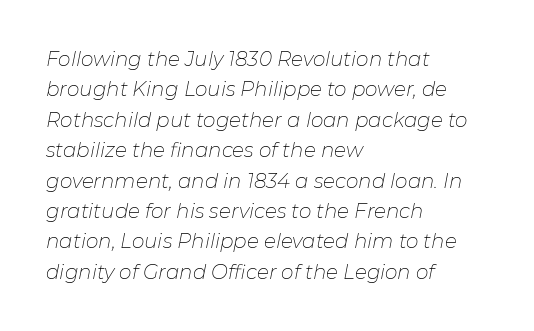
The image shows 20 px text type, italic (leaning right); set left-aligned, normal line spacing (1.52x), normal letter spacing, not underlined.
